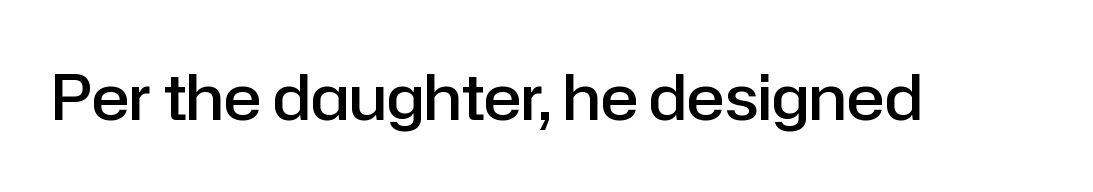
{"serif": "no", "italic": "no", "bold": "semi", "weight": "semibold", "width": "normal", "stroke_contrast": "low", "x_height": "medium", "monospaced": "no", "underline": "no", "letter_spacing": "normal", "letter_spacing_em": 0.0, "glyph_px": 63}
